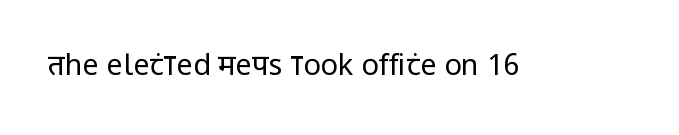
{"serif": "no", "italic": "no", "bold": "no", "weight": "regular", "width": "condensed", "stroke_contrast": "low", "x_height": "large", "monospaced": "no", "underline": "no", "letter_spacing": "normal", "letter_spacing_em": 0.0, "glyph_px": 29}
